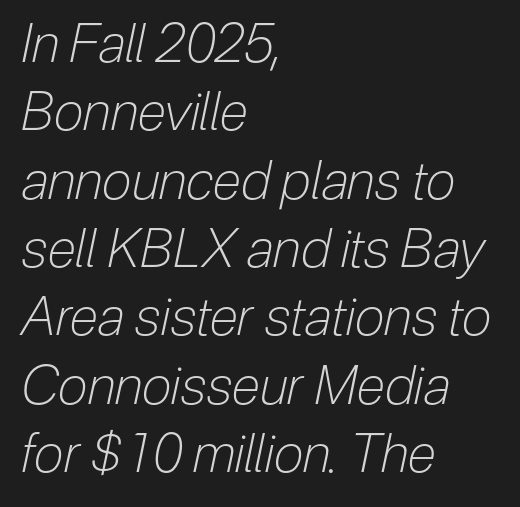
The image shows 53 px light, condensed type, italic (leaning right); set left-aligned, normal line spacing (1.29x), normal letter spacing, not underlined; low stroke contrast and a medium x-height.
